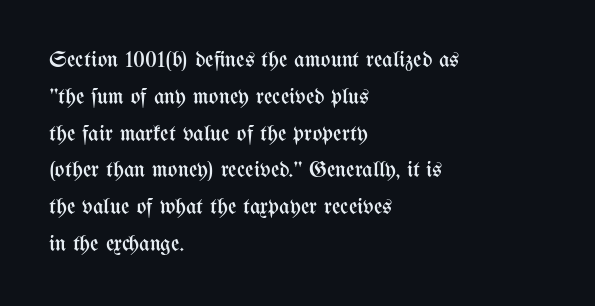
{"italic": "no", "bold": "no", "underline": "no", "align": "left", "line_spacing": "normal", "line_spacing_ratio": 1.6, "letter_spacing": "normal", "letter_spacing_em": 0.0, "glyph_px": 23}
